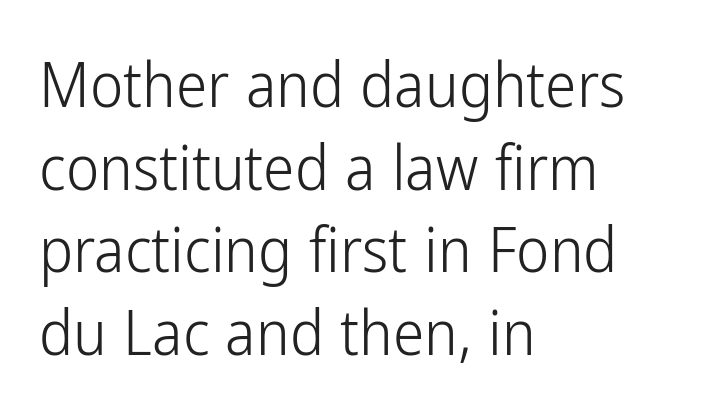
{"serif": "no", "italic": "no", "bold": "no", "weight": "light", "width": "condensed", "stroke_contrast": "low", "x_height": "medium", "monospaced": "no", "underline": "no", "align": "left", "line_spacing": "normal", "line_spacing_ratio": 1.31, "letter_spacing": "normal", "letter_spacing_em": 0.0, "glyph_px": 63}
